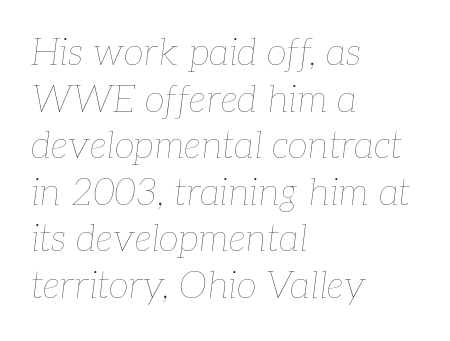
The string is rendered with underlining switched off. Vertical stems look standard width or narrower in stroke. The specimen reads as italic at a glance. Here the designer chose a conventional face with non-uniform glyph widths. In CSS terms this would be text-align: left. Reading down the column, the eye jumps a familiar distance to each next line.
